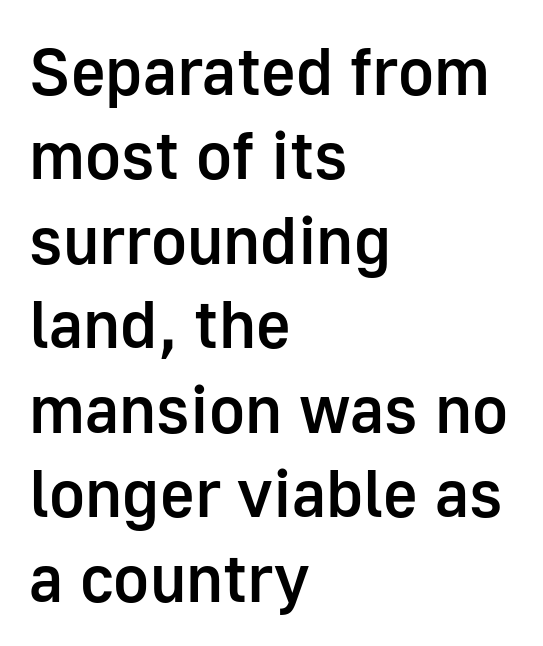
The string is rendered with underlining switched off. Compared with typical paragraphs, the rows here are spaced about the same. Notice the strokes are somewhat thickened but not fully heavy: this is a semibold. The rendering keeps characters at their native spacing. Italic? Not at all — the glyphs are vertical.
